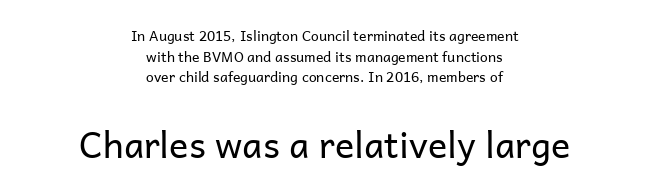
Both edges are ragged and mirror each other, which tells us the setting is centered. A normal amount of white space separates one row of letters from the next. Regarding serifs, this sample does without them. When letters stand straight like this, we call the style roman or upright. The rendering uses natural spacing where letterforms have individual widths.
